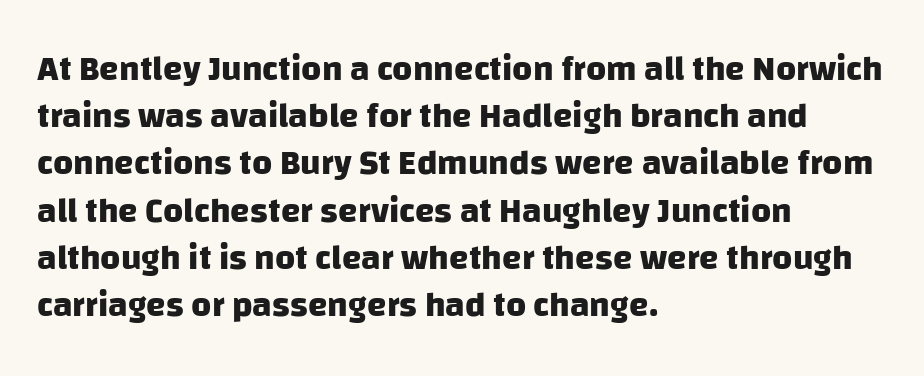
The image shows 35 px heavy sans-serif type; set left-aligned, normal line spacing (1.35x), normal letter spacing, not underlined; low stroke contrast and a large x-height.
